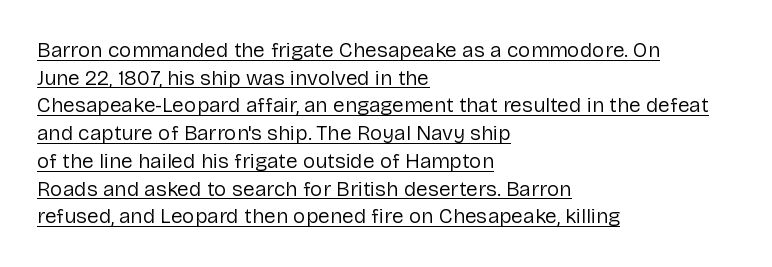
{"italic": "no", "bold": "no", "underline": "yes", "align": "left", "line_spacing": "normal", "line_spacing_ratio": 1.32, "letter_spacing": "normal", "letter_spacing_em": 0.0, "glyph_px": 21}
